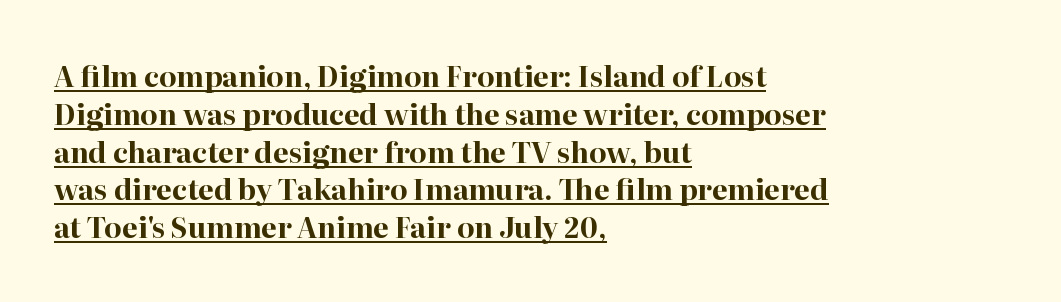
Decoration check: the copy is underlined. Nothing unusual about the tracking: characters are spaced as the font intends. A typesetter would call this proportional, since set widths differ per character. Normally led — the rows are evenly, conventionally spaced. The typeface chosen for these lines features serifs.
